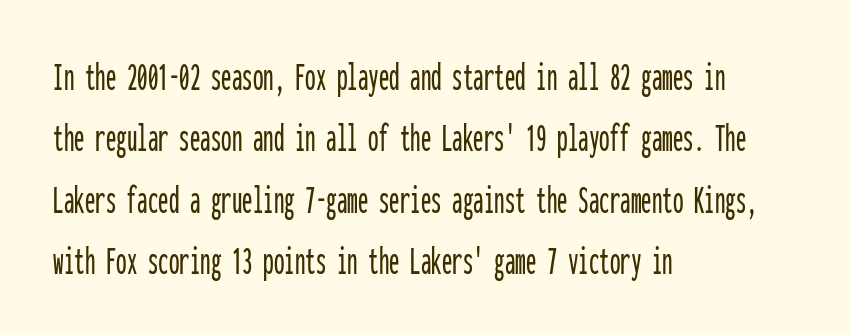
{"serif": "no", "italic": "no", "width": "condensed", "stroke_contrast": "low", "x_height": "medium", "monospaced": "yes", "underline": "no", "align": "left", "line_spacing": "normal", "line_spacing_ratio": 1.46, "letter_spacing": "normal", "letter_spacing_em": 0.0, "glyph_px": 42}
